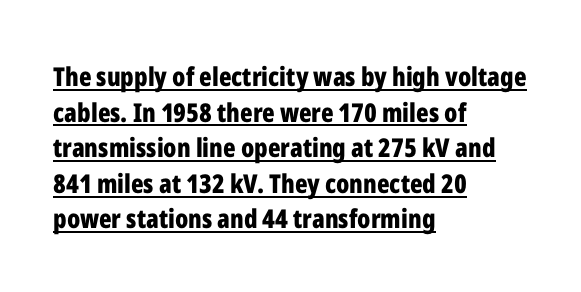
Q: Is the text bold? A: Yes.
Q: Is the text italic (slanted)? A: No, it is upright.
Q: Is the text underlined? A: Yes.
Q: How is the paragraph aligned? A: Left-aligned.
Q: Is the spacing between letters normal or unusually wide? A: Normal.
Q: Is the spacing between lines tight, normal or loose? A: Normal.
